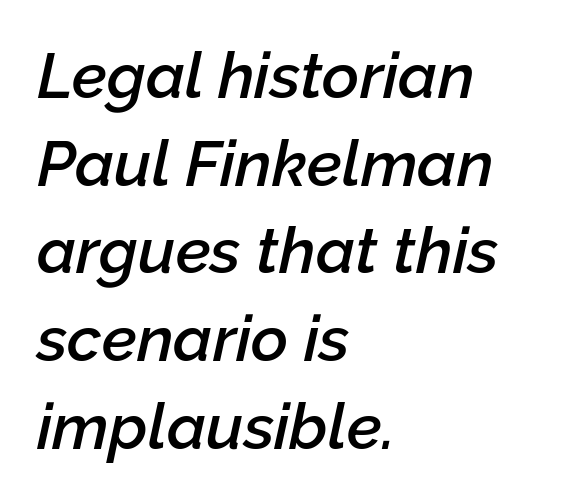
{"italic": "yes", "lean": "right", "slant_degrees": 12, "bold": "semi", "weight": "semibold", "width": "normal", "stroke_contrast": "low", "x_height": "medium", "monospaced": "no", "underline": "no", "align": "left", "line_spacing": "normal", "line_spacing_ratio": 1.37, "letter_spacing": "normal", "letter_spacing_em": 0.0, "glyph_px": 64}
